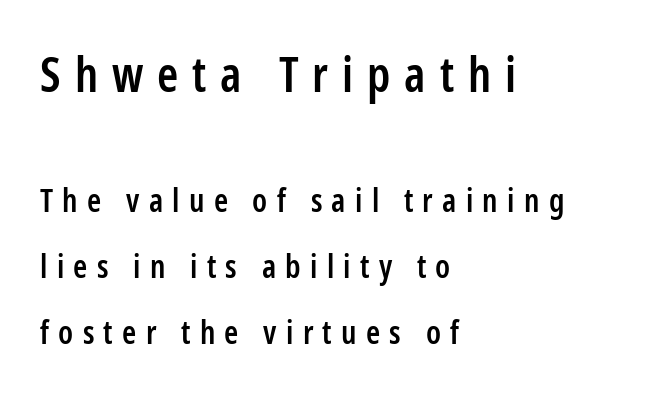
Q: Is the text bold? A: Semi-bold.
Q: Is the text italic (slanted)? A: No, it is upright.
Q: Is the typeface a serif or a sans-serif typeface? A: Sans-serif.
Q: Is the text underlined? A: No.
Q: How is the paragraph aligned? A: Left-aligned.
Q: Is the spacing between letters normal or unusually wide? A: Unusually wide.
Q: Is the spacing between lines tight, normal or loose? A: Loose.
Q: Which block of text is set in a larger size, the first (top) or the second (bottom)? A: The first (top) one.
Q: Width (condensed, normal, or wide)? A: Condensed.
Q: Stroke contrast? A: Low.
Q: x-height? A: Medium.
Q: Monospaced? A: No.
